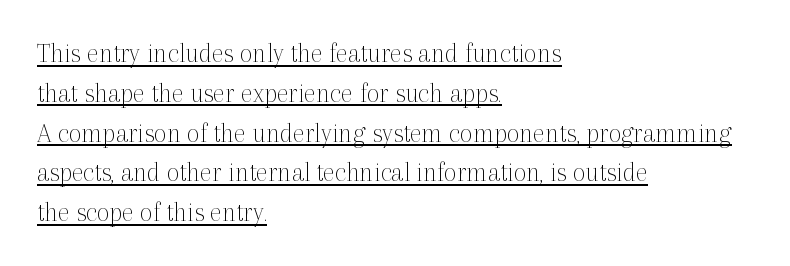
The image shows 28 px thin serif type, upright; set left-aligned, normal line spacing (1.42x), normal letter spacing, underlined; a medium x-height.
